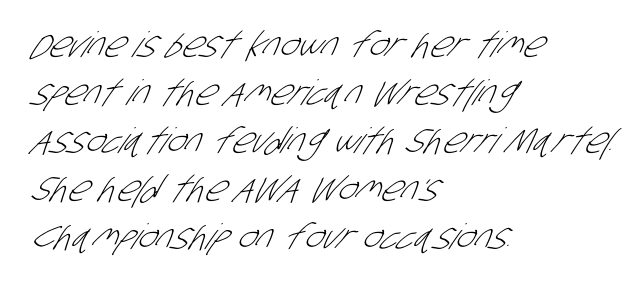
{"serif": "no", "bold": "no", "weight": "light", "width": "condensed", "stroke_contrast": "low", "x_height": "large", "monospaced": "no", "underline": "no", "align": "left", "line_spacing": "normal", "line_spacing_ratio": 1.37, "letter_spacing": "normal", "letter_spacing_em": 0.0, "glyph_px": 35}
